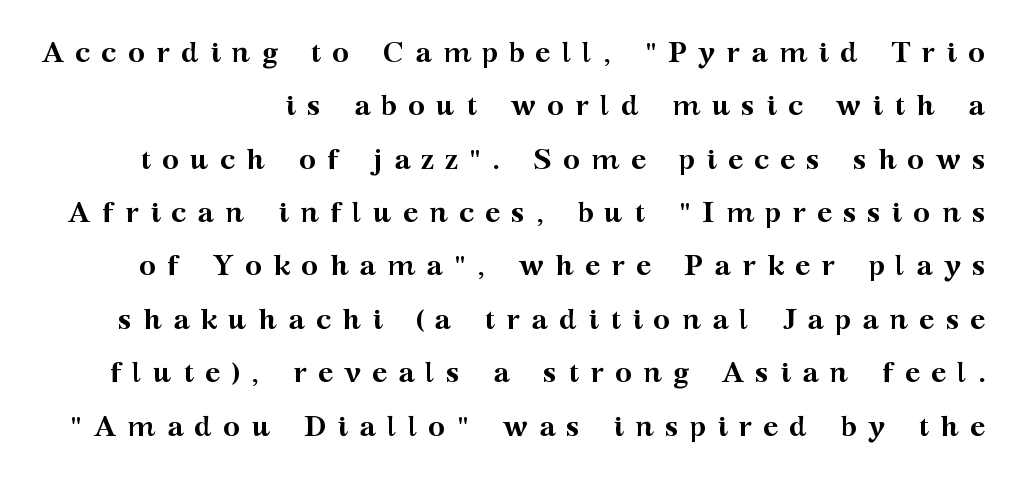
Q: Is the text bold? A: Yes.
Q: Is the text italic (slanted)? A: No, it is upright.
Q: Is the typeface a serif or a sans-serif typeface? A: Serif.
Q: Is the text underlined? A: No.
Q: Is the spacing between letters normal or unusually wide? A: Unusually wide.
Q: Width (condensed, normal, or wide)? A: Wide.
Q: Stroke contrast? A: Medium.
Q: x-height? A: Medium.
Q: Monospaced? A: No.
